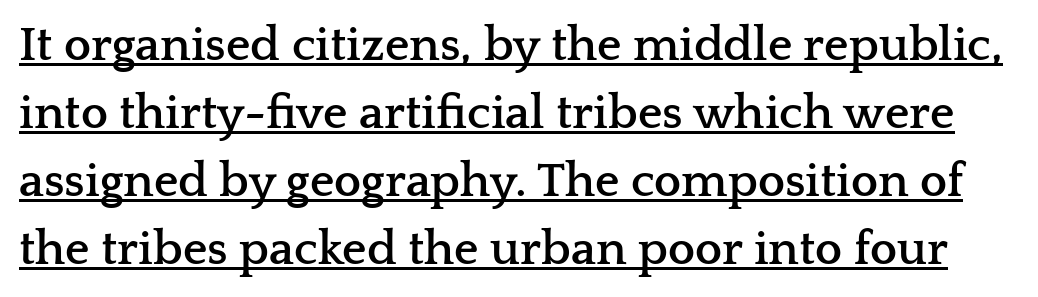
This is underlined copy, the kind a proofreader might mark for attention. Unlike italic type, these characters show no tilt at all. Reading down the column, the eye jumps a familiar distance to each next line. Tracking here is standard; glyphs follow each other at the usual distance. A typesetter would call this proportional, since set widths differ per character.
